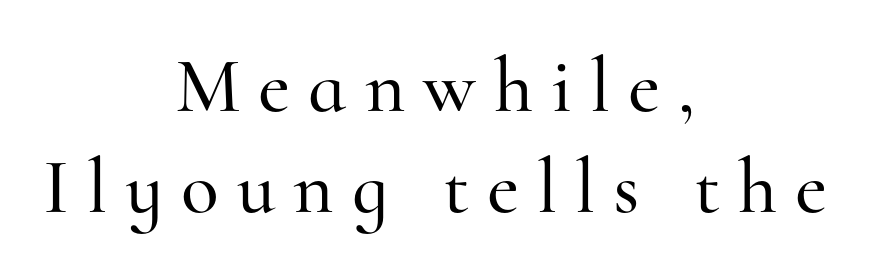
Q: Is the text italic (slanted)? A: No, it is upright.
Q: Is the typeface a serif or a sans-serif typeface? A: Serif.
Q: Is the text underlined? A: No.
Q: How is the paragraph aligned? A: Centered.
Q: Is the spacing between letters normal or unusually wide? A: Unusually wide.
Q: Is the spacing between lines tight, normal or loose? A: Normal.
Q: Width (condensed, normal, or wide)? A: Normal.
Q: Stroke contrast? A: High.
Q: x-height? A: Small.
Q: Monospaced? A: No.
